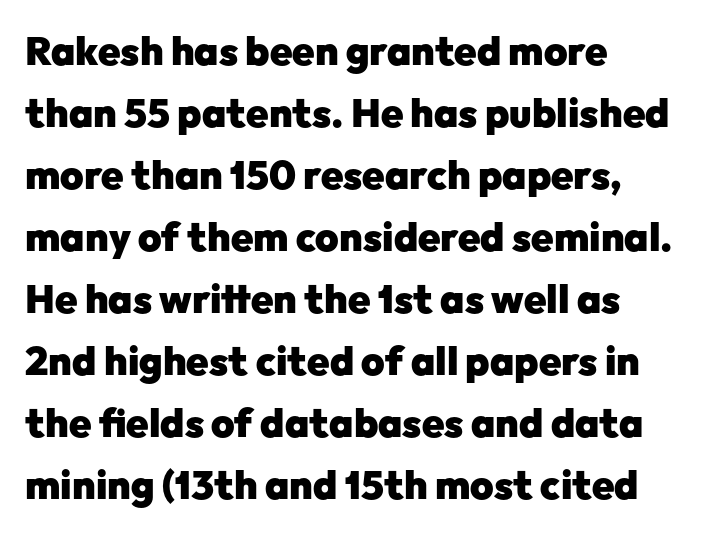
Q: Is the text bold? A: Yes.
Q: Is the text italic (slanted)? A: No, it is upright.
Q: Is the typeface a serif or a sans-serif typeface? A: Sans-serif.
Q: Is the text underlined? A: No.
Q: How is the paragraph aligned? A: Left-aligned.
Q: Is the spacing between letters normal or unusually wide? A: Normal.
Q: Is the spacing between lines tight, normal or loose? A: Normal.
Q: Width (condensed, normal, or wide)? A: Normal.
Q: Stroke contrast? A: Low.
Q: x-height? A: Medium.
Q: Monospaced? A: No.
